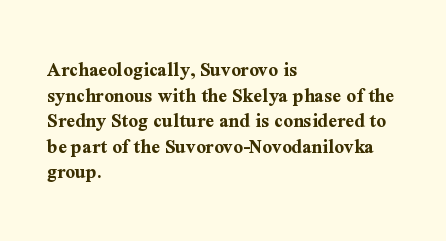
Is there any slant? The stems are plumb. The zone under the glyphs is completely vacant. Caption: bold face, heavy strokes. Each word holds together tightly as a unit, with standard inter-letter gaps. Does the copy run flush right? No — it runs flush left.
